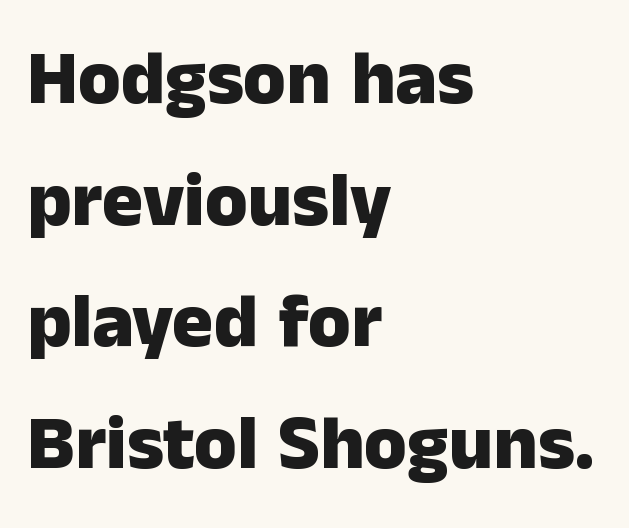
{"serif": "no", "italic": "no", "bold": "yes", "weight": "heavy", "width": "normal", "stroke_contrast": "low", "x_height": "medium", "monospaced": "no", "underline": "no", "align": "left", "line_spacing": "normal", "line_spacing_ratio": 1.58, "letter_spacing": "normal", "letter_spacing_em": 0.0, "glyph_px": 77}
